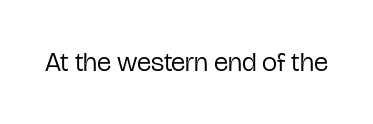
The image shows 27 px text type, upright; set normal letter spacing, not underlined.
